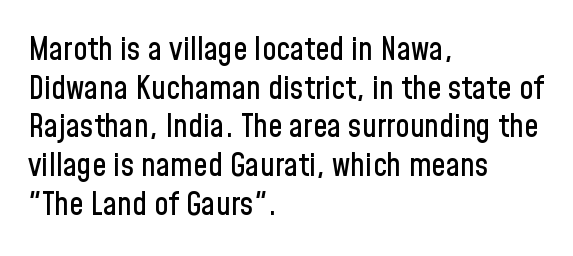
The typesetter chose a ragged-right arrangement here. This rendering leaves character spacing at its baseline value. Check under the words: just untouched page. The face used here is a sans, in the tradition of grotesques and geometrics. The letters advance in unequal steps, a hallmark of proportional type. Is there any slant? The stems are plumb.
